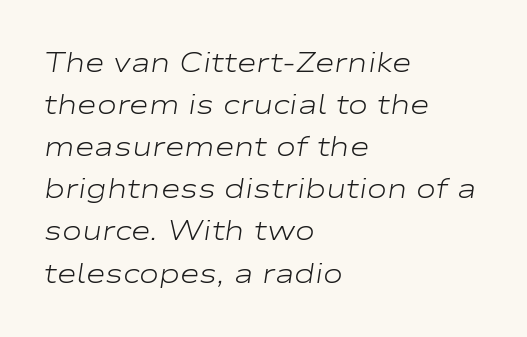
The image shows 27 px text type, italic (leaning right); set left-aligned, normal line spacing (1.56x), normal letter spacing, not underlined.
